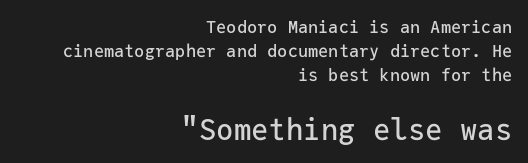
Q: Is the text italic (slanted)? A: No, it is upright.
Q: Is the typeface a serif or a sans-serif typeface? A: Sans-serif.
Q: Is the text underlined? A: No.
Q: How is the paragraph aligned? A: Right-aligned.
Q: Is the spacing between letters normal or unusually wide? A: Normal.
Q: Is the spacing between lines tight, normal or loose? A: Normal.
Q: Which block of text is set in a larger size, the first (top) or the second (bottom)? A: The second (bottom) one.
Q: Width (condensed, normal, or wide)? A: Normal.
Q: Stroke contrast? A: Low.
Q: x-height? A: Medium.
Q: Monospaced? A: Yes.
